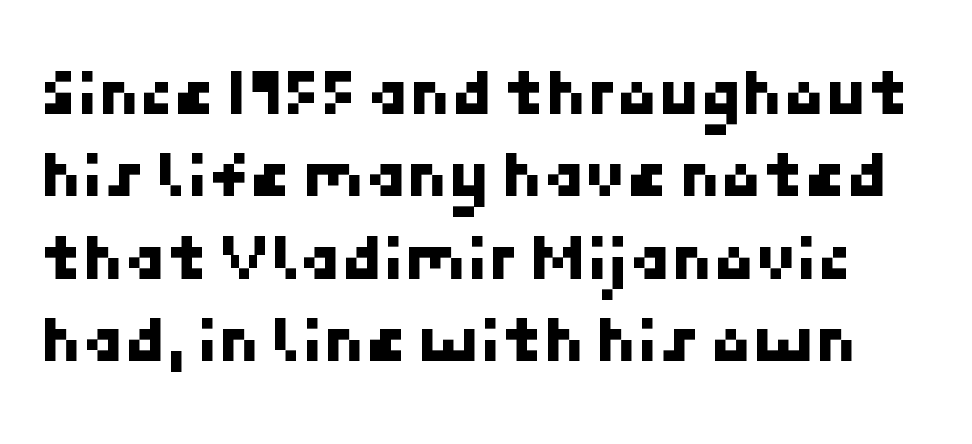
{"serif": "no", "width": "normal", "stroke_contrast": "low", "x_height": "medium", "underline": "no", "line_spacing_ratio": 1.23, "letter_spacing": "normal", "letter_spacing_em": 0.0, "glyph_px": 67}
